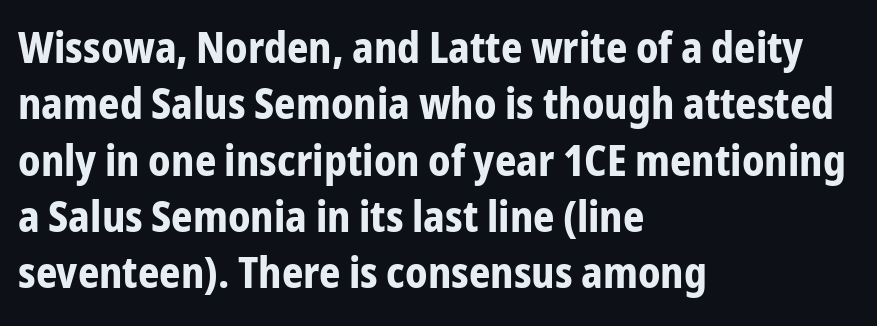
The rows are spaced the way most documents space them. Nothing sits at the stroke ends, so this counts as sans-serif. If you drew a line through each stem, it would be perfectly vertical. Standard letterfit; no display-style spreading of the glyphs. Heft: maximum for text — a bold. Note the varied advance widths — an 'i' is clearly narrower than an 'm'.
